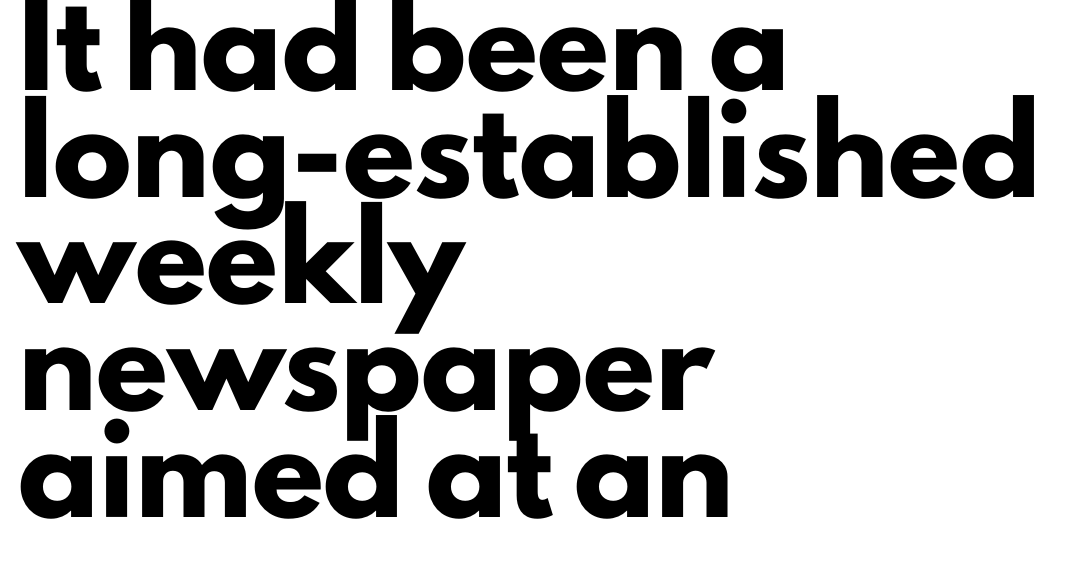
{"serif": "no", "italic": "no", "bold": "yes", "weight": "heavy", "width": "normal", "stroke_contrast": "low", "x_height": "small", "monospaced": "no", "underline": "no", "align": "left", "line_spacing": "normal", "line_spacing_ratio": 1.35, "letter_spacing": "normal", "letter_spacing_em": 0.0, "glyph_px": 79}
